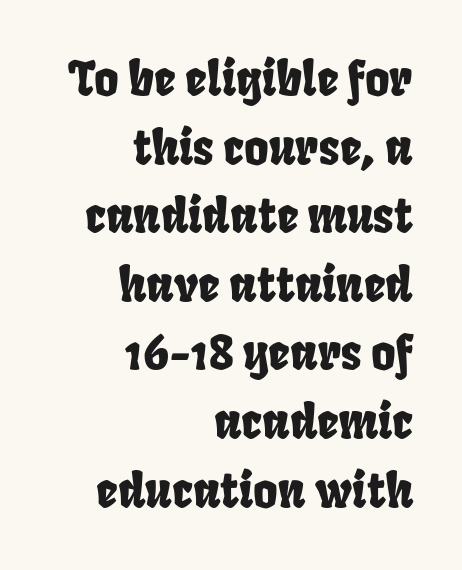
{"serif": "no", "width": "condensed", "stroke_contrast": "low", "x_height": "large", "monospaced": "no", "underline": "no", "align": "right", "line_spacing": "normal", "line_spacing_ratio": 1.46, "letter_spacing": "normal", "letter_spacing_em": 0.0, "glyph_px": 47}
